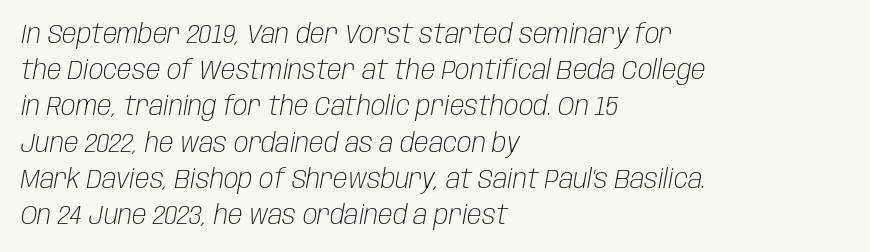
{"italic": "yes", "lean": "right", "slant_degrees": 10, "bold": "no", "underline": "no", "align": "left", "line_spacing": "normal", "line_spacing_ratio": 1.34, "letter_spacing": "normal", "letter_spacing_em": 0.0, "glyph_px": 27}
